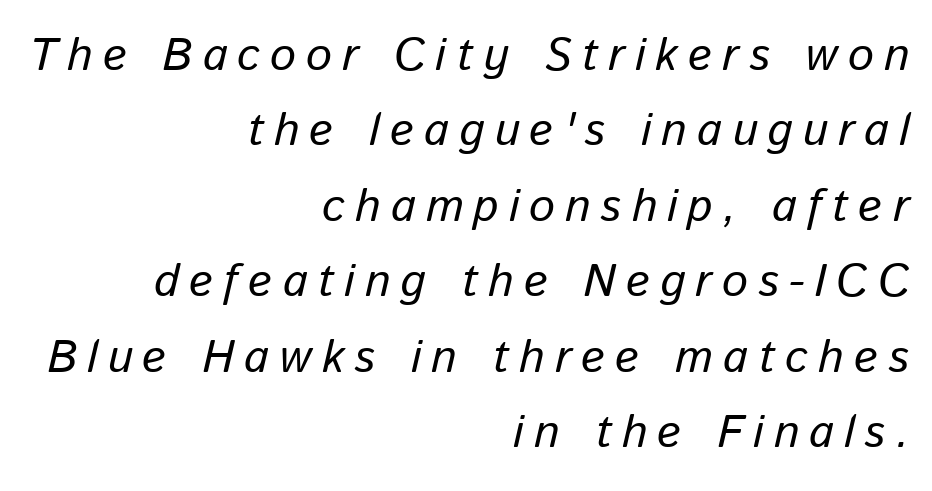
The passage shown is not underscored anywhere. Note the varied advance widths — an 'i' is clearly narrower than an 'm'. The tracking jumps out immediately: characters are airy and widely separated. Observe the lean: these are italic letterforms. All the whitespace from short lines collects on the left. If you measured baseline to baseline, you'd find a middling distance.
